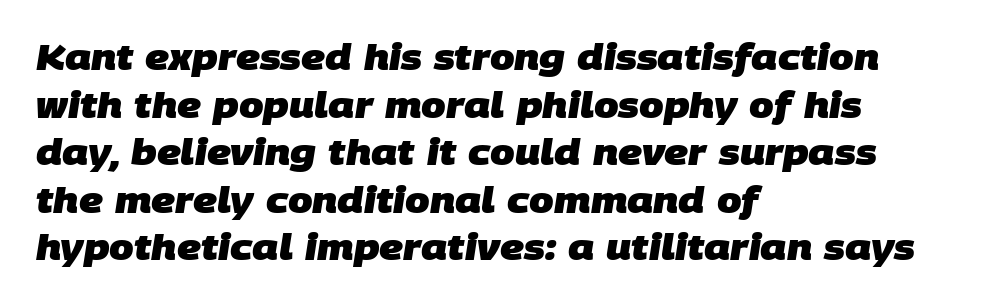
Varying glyph widths throughout — classic text-font behaviour. Serifs: no, the terminals of the letterforms are clean. One-word summary of the alignment: left. How heavy is the stroke? Heavy — this is a bold. The baseline area is clear. Honestly, the letter spacing is just normal — you wouldn't notice it.
